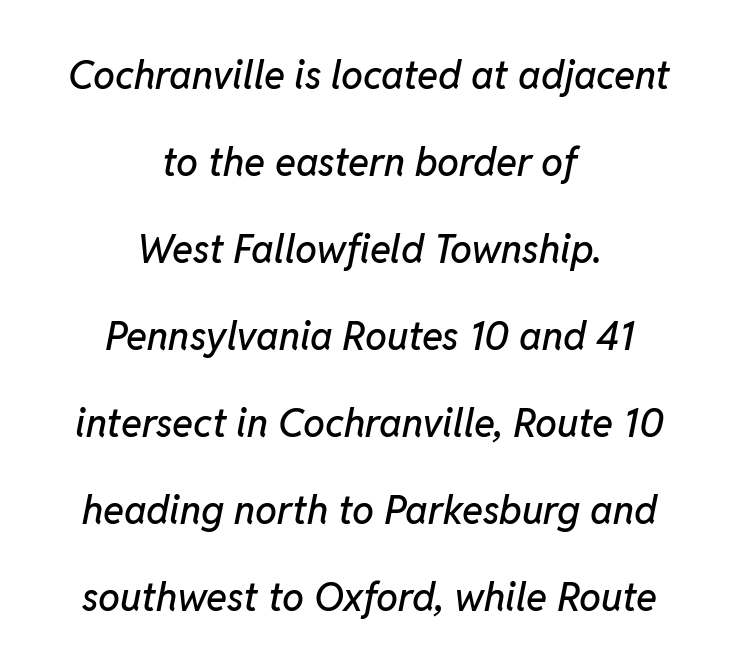
Q: Is the text italic (slanted)? A: Yes, it leans right by about 11 degrees.
Q: Is the text underlined? A: No.
Q: How is the paragraph aligned? A: Centered.
Q: Is the spacing between letters normal or unusually wide? A: Normal.
Q: Is the spacing between lines tight, normal or loose? A: Loose.
Q: Width (condensed, normal, or wide)? A: Normal.
Q: Stroke contrast? A: Low.
Q: x-height? A: Medium.
Q: Monospaced? A: No.
